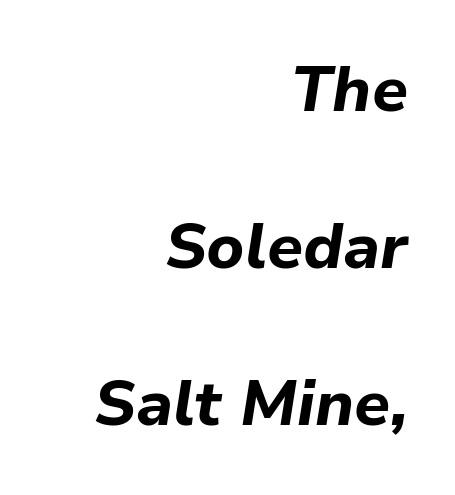
{"italic": "yes", "lean": "right", "slant_degrees": 9, "bold": "yes", "weight": "bold", "width": "normal", "stroke_contrast": "low", "x_height": "medium", "monospaced": "no", "underline": "no", "align": "right", "line_spacing": "loose", "line_spacing_ratio": 2.49, "letter_spacing": "normal", "letter_spacing_em": 0.0, "glyph_px": 63}
